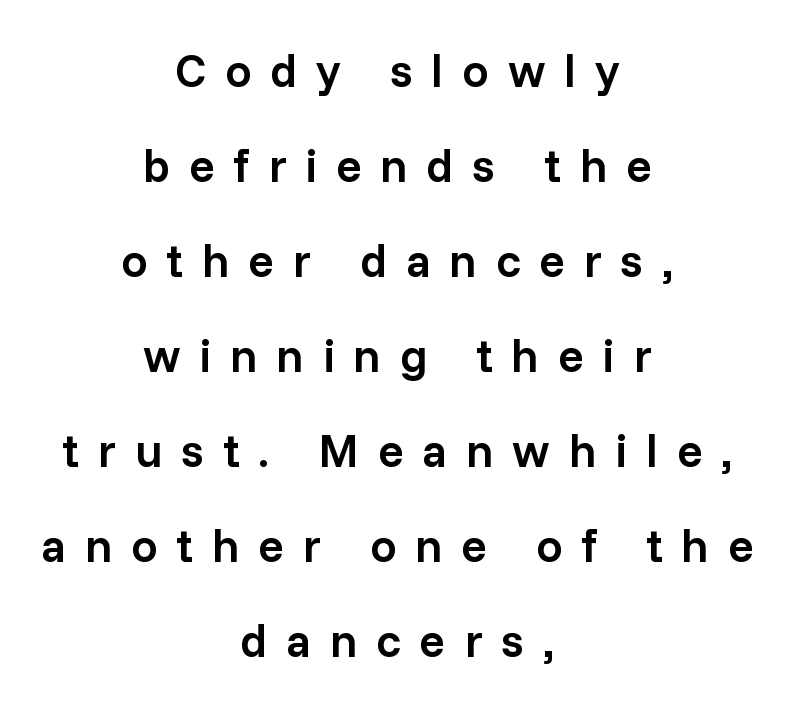
The image shows 47 px semibold sans-serif type, upright; set centered, loose line spacing (2.02x), unusually wide letter spacing (+0.4 em), not underlined; low stroke contrast and a medium x-height.
